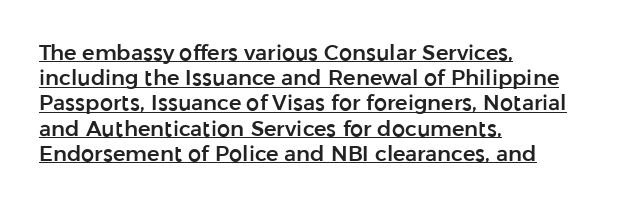
You can tell it's not italic because the verticals are truly vertical. Is the letter spacing exaggerated? No — it looks like the ordinary default. The sample's only ornament is a line tracing under the words. Compared with a centered layout, this one pins lines to the left instead.
